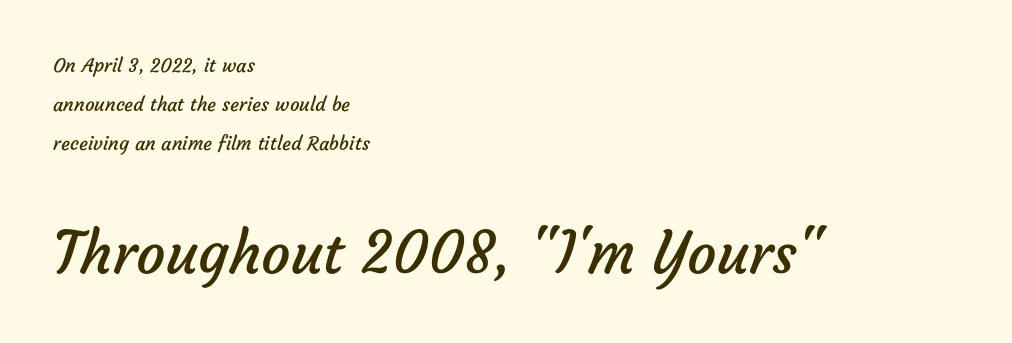
The image shows 58 px regular-weight sans-serif type; set left-aligned, loose line spacing (2.05x), normal letter spacing, not underlined; the second (bottom) block is 3.05x larger; low stroke contrast and a medium x-height.
